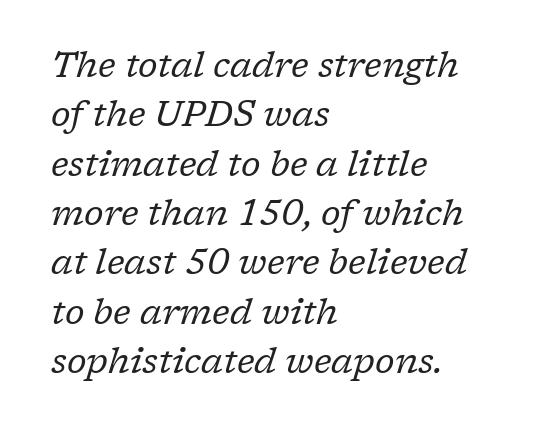
Q: Is the text bold? A: No.
Q: Is the text italic (slanted)? A: Yes, it leans right by about 17 degrees.
Q: Is the typeface a serif or a sans-serif typeface? A: Serif.
Q: Is the text underlined? A: No.
Q: How is the paragraph aligned? A: Left-aligned.
Q: Is the spacing between letters normal or unusually wide? A: Normal.
Q: Is the spacing between lines tight, normal or loose? A: Normal.
Q: Width (condensed, normal, or wide)? A: Normal.
Q: Stroke contrast? A: Low.
Q: x-height? A: Medium.
Q: Monospaced? A: No.
